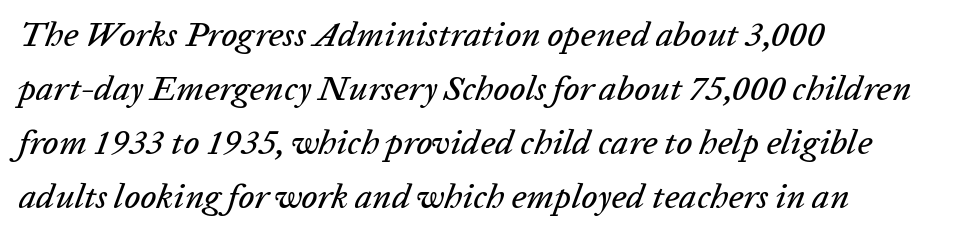
The image shows 35 px text type, italic (leaning right); set left-aligned, normal line spacing (1.54x), normal letter spacing, not underlined; low stroke contrast and a medium x-height.
